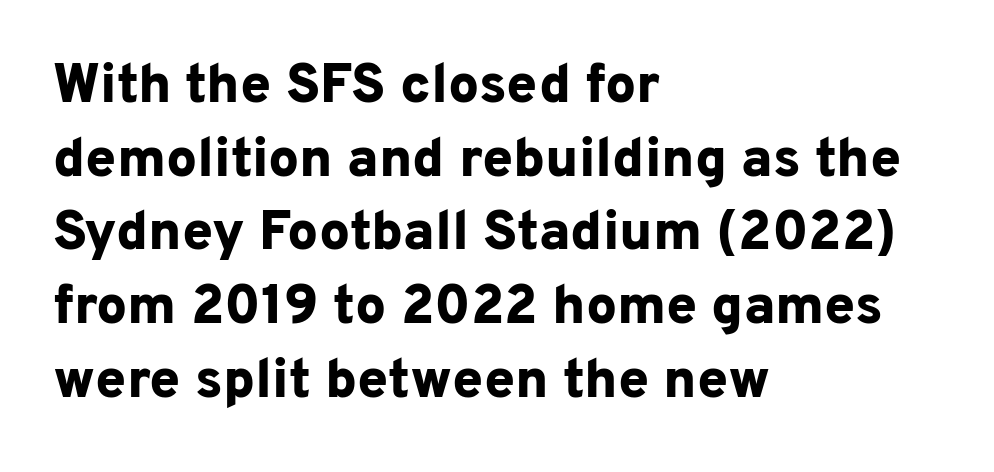
The image shows 55 px bold sans-serif type, upright; set left-aligned, normal line spacing (1.34x), normal letter spacing, not underlined; low stroke contrast and a medium x-height.
